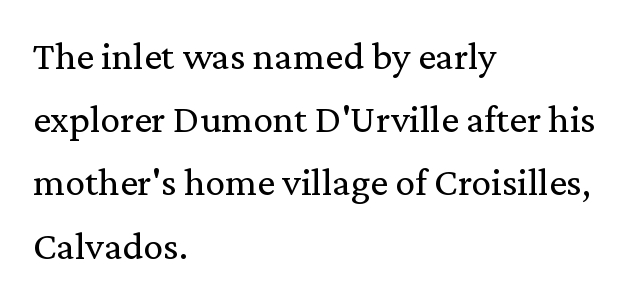
Q: Is the text bold? A: No.
Q: Is the text italic (slanted)? A: No, it is upright.
Q: Is the typeface a serif or a sans-serif typeface? A: Serif.
Q: Is the text underlined? A: No.
Q: How is the paragraph aligned? A: Left-aligned.
Q: Is the spacing between letters normal or unusually wide? A: Normal.
Q: Is the spacing between lines tight, normal or loose? A: Normal.
Q: Width (condensed, normal, or wide)? A: Normal.
Q: Stroke contrast? A: Medium.
Q: x-height? A: Medium.
Q: Monospaced? A: No.
